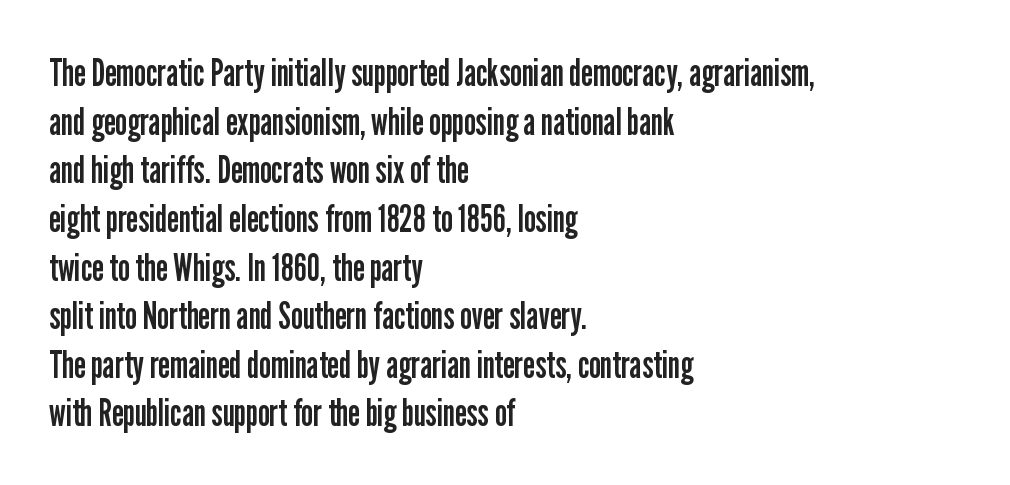
The image shows 38 px regular-weight, condensed sans-serif type, upright; set left-aligned, normal line spacing (1.28x), normal letter spacing, not underlined; low stroke contrast and a medium x-height.
